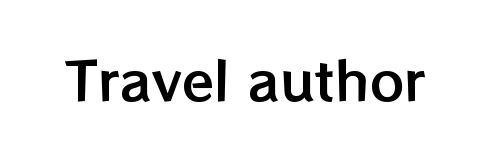
Nothing unusual about the tracking: characters are spaced as the font intends. A roman cut, with each character standing at attention. Clear beneath every line of the passage. Here the designer chose a conventional face with non-uniform glyph widths.
